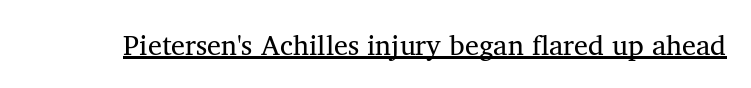
The image shows 28 px regular-weight serif type, upright; set normal letter spacing, underlined; medium stroke contrast and a medium x-height.
